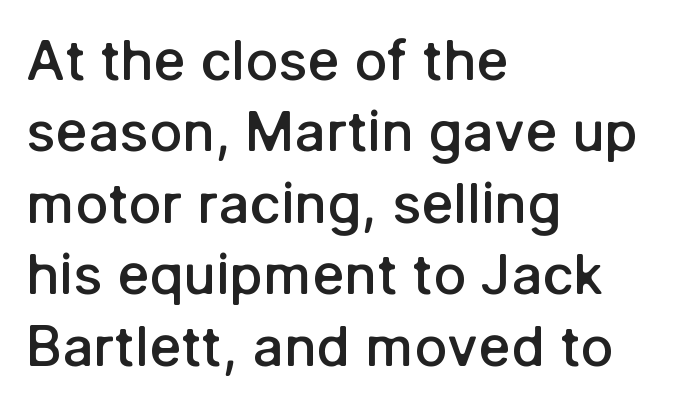
Line spacing here is normal. No extra tracking has been applied to these lines. The text was rendered using a sans face with plain stroke endings. Beneath every word, the page is bare. The type sits square on the baseline with zero lean. The strokes are fattened partway — semibold, not bold.
